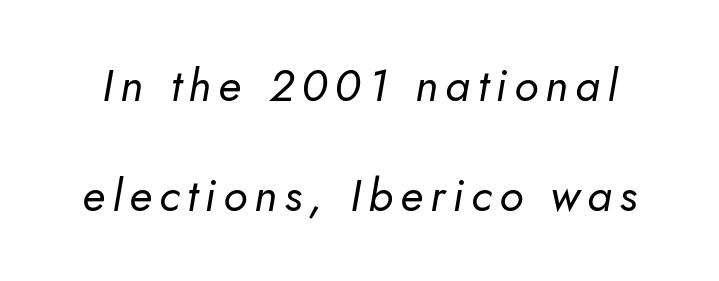
The image shows 45 px regular-weight sans-serif type; set loose line spacing (2.45x), not underlined; low stroke contrast and a small x-height.
